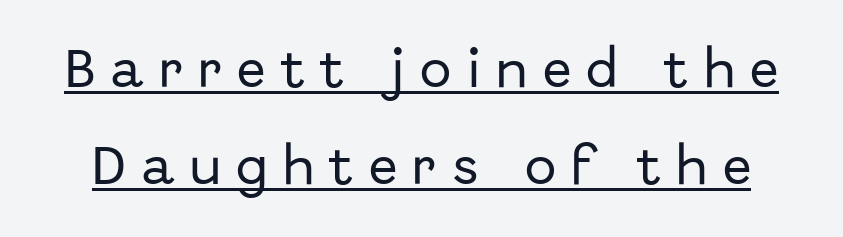
The image shows 42 px sans-serif type, upright; set loose line spacing (2.3x), unusually wide letter spacing (+0.37 em), underlined; low stroke contrast and a medium x-height.
